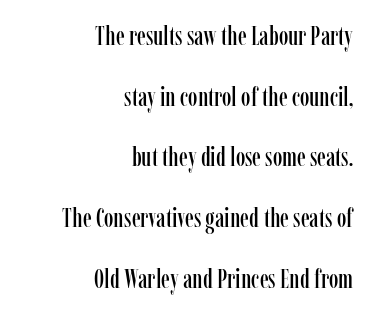
This rendering uses right alignment, leaving the left contour irregular. Only glyphs here, with clear space below each row. What stands out about the letter spacing? Nothing — it is the standard amount. Rows of type keep a wide berth in the vertical direction. Characters remain perfectly vertical along every line.
